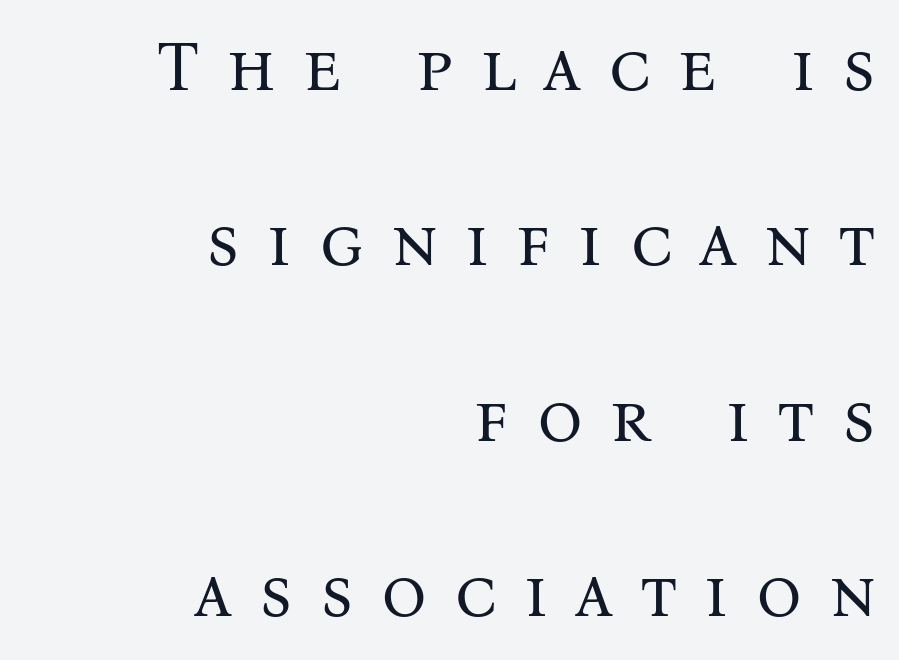
The image shows 71 px regular-weight serif type, upright; set right-aligned, loose line spacing (2.47x), unusually wide letter spacing (+0.38 em), not underlined; medium stroke contrast and a medium x-height.
